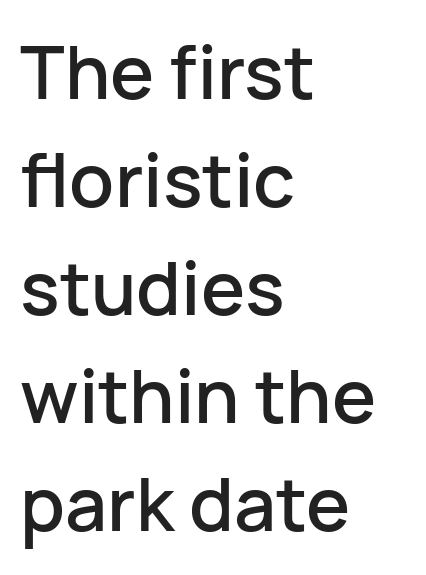
Q: Is the text italic (slanted)? A: No, it is upright.
Q: Is the typeface a serif or a sans-serif typeface? A: Sans-serif.
Q: Is the text underlined? A: No.
Q: How is the paragraph aligned? A: Left-aligned.
Q: Is the spacing between letters normal or unusually wide? A: Normal.
Q: Is the spacing between lines tight, normal or loose? A: Normal.
Q: Width (condensed, normal, or wide)? A: Normal.
Q: Stroke contrast? A: Low.
Q: x-height? A: Medium.
Q: Monospaced? A: No.
